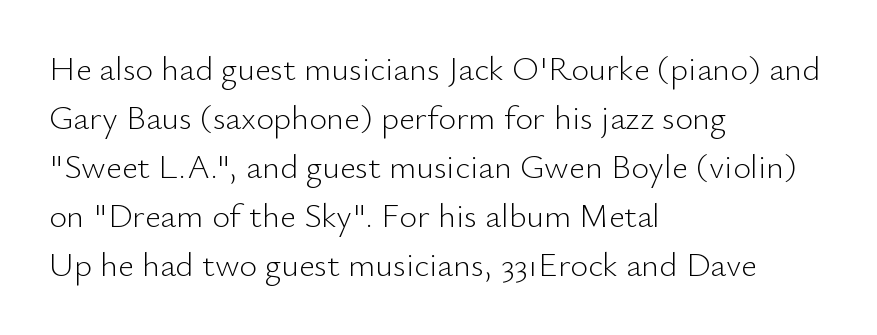
{"serif": "no", "italic": "no", "bold": "no", "weight": "light", "width": "normal", "stroke_contrast": "low", "x_height": "small", "monospaced": "no", "underline": "no", "align": "left", "line_spacing": "normal", "line_spacing_ratio": 1.44, "letter_spacing": "normal", "letter_spacing_em": 0.0, "glyph_px": 34}
